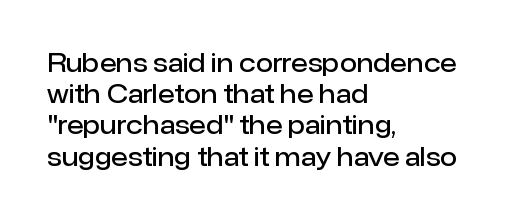
The image shows 25 px text type, upright; set left-aligned, normal line spacing (1.25x), normal letter spacing, not underlined.
